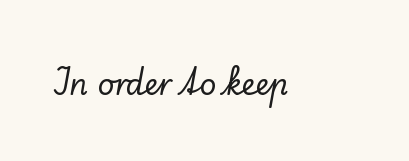
{"serif": "yes", "width": "normal", "stroke_contrast": "low", "x_height": "small", "monospaced": "no", "underline": "no", "letter_spacing": "normal", "letter_spacing_em": 0.0, "glyph_px": 29}
